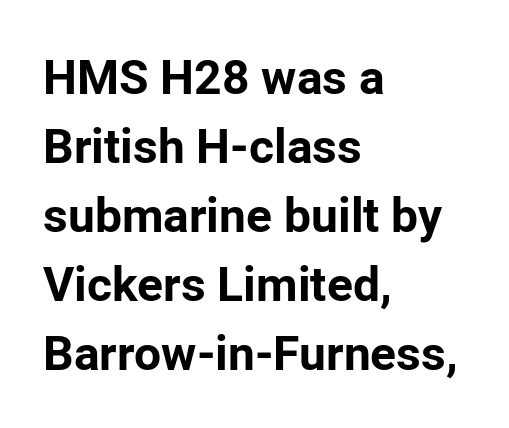
The image shows 48 px bold sans-serif type, upright; set left-aligned, normal line spacing (1.44x), normal letter spacing, not underlined; low stroke contrast and a medium x-height.
